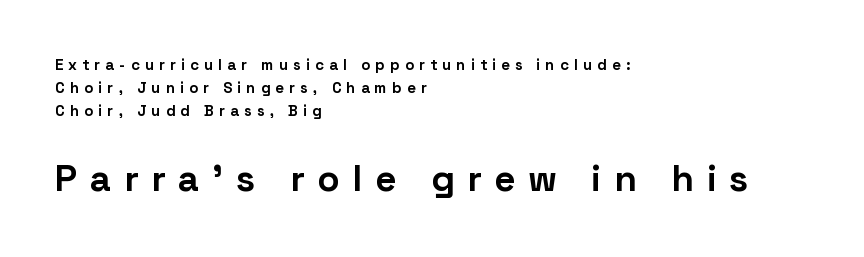
Looks like regular typesetting: each glyph gets only the width it needs. Are there feet on the stems? There aren't — it's a sans. The vertical gap from one line to the next is medium. All the whitespace from short lines collects on the right.
